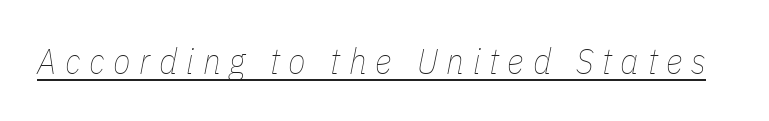
Q: Is the text bold? A: No.
Q: Is the text italic (slanted)? A: Yes, it leans right by about 11 degrees.
Q: Is the text underlined? A: Yes.
Q: Is the spacing between letters normal or unusually wide? A: Unusually wide.
Q: Width (condensed, normal, or wide)? A: Condensed.
Q: Stroke contrast? A: Low.
Q: x-height? A: Medium.
Q: Monospaced? A: No.
